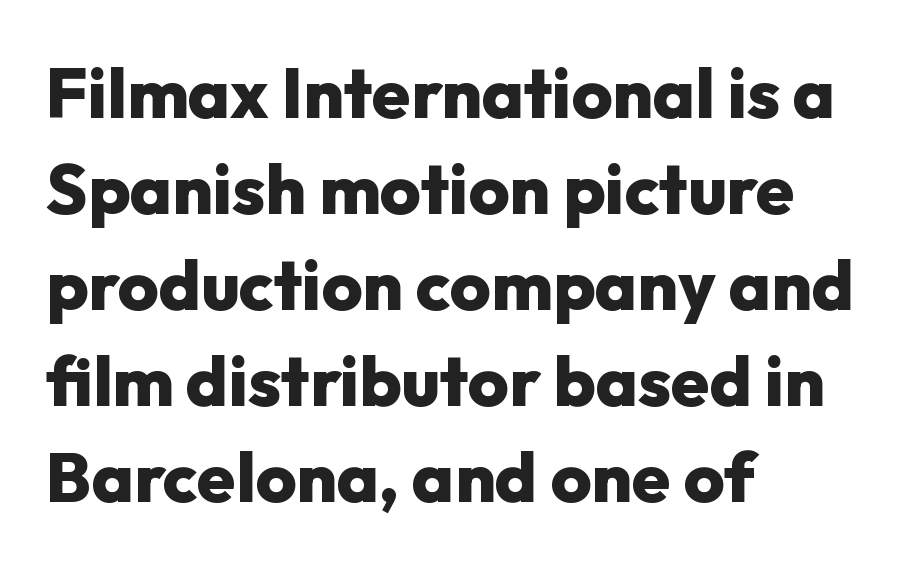
The image shows 70 px heavy sans-serif type, upright; set left-aligned, normal line spacing (1.37x), normal letter spacing, not underlined; low stroke contrast and a medium x-height.
